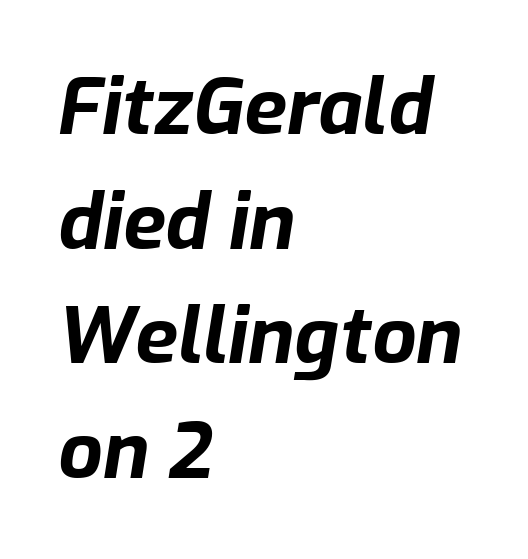
Q: Is the text bold? A: Yes.
Q: Is the text italic (slanted)? A: Yes, it leans right by about 9 degrees.
Q: Is the text underlined? A: No.
Q: How is the paragraph aligned? A: Left-aligned.
Q: Is the spacing between letters normal or unusually wide? A: Normal.
Q: Is the spacing between lines tight, normal or loose? A: Normal.
Q: Width (condensed, normal, or wide)? A: Normal.
Q: Stroke contrast? A: Low.
Q: x-height? A: Medium.
Q: Monospaced? A: No.
